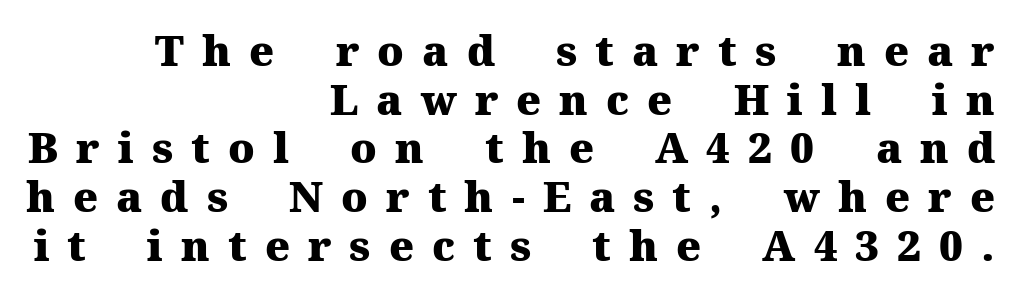
Observe the serifs anchoring each vertical stroke in this sample. Designer's note — italics off, roman on. There is plenty of visible air inserted between adjacent glyphs. Students, this is bold: see how much ink each stroke carries. The passage shown is not underscored anywhere. The rag falls on the left side of this text block.
